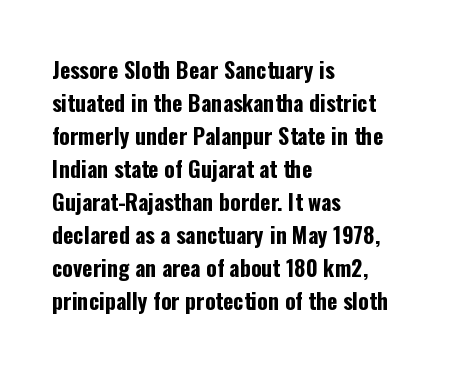
Q: Is the text bold? A: Yes.
Q: Is the text italic (slanted)? A: No, it is upright.
Q: Is the text underlined? A: No.
Q: How is the paragraph aligned? A: Left-aligned.
Q: Is the spacing between letters normal or unusually wide? A: Normal.
Q: Is the spacing between lines tight, normal or loose? A: Normal.
